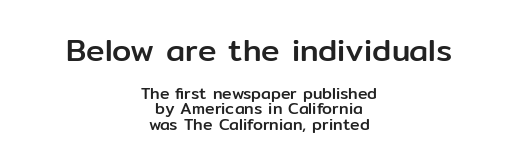
The image shows 31 px sans-serif type, upright; set centered, tight line spacing (0.97x), normal letter spacing, not underlined; the first (top) block is 1.94x larger; low stroke contrast and a medium x-height.
